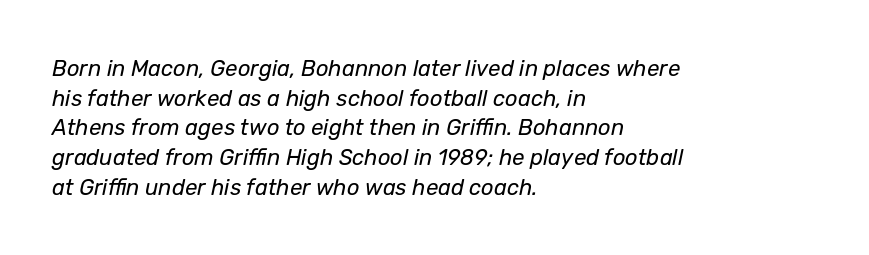
The image shows 22 px text type, italic (leaning right); set left-aligned, normal line spacing (1.35x), normal letter spacing, not underlined.
